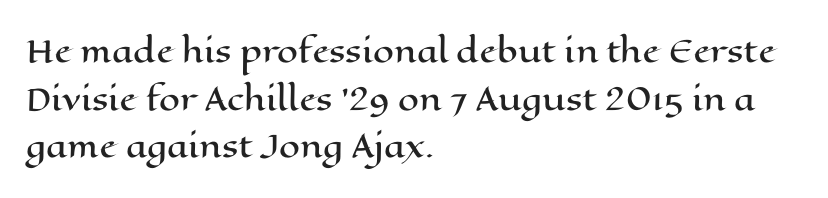
The image shows 30 px wide type, upright; set left-aligned, normal line spacing (1.59x), normal letter spacing, not underlined; high stroke contrast and a medium x-height.
